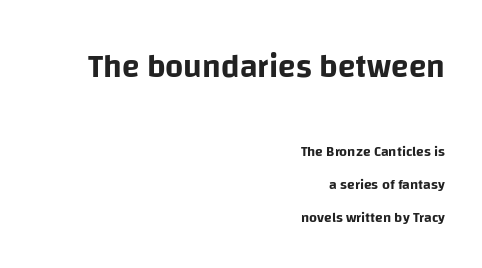
The image shows 32 px sans-serif type, upright; set right-aligned, loose line spacing (2.35x), normal letter spacing, not underlined; the first (top) block is 2.29x larger; low stroke contrast and a large x-height.
